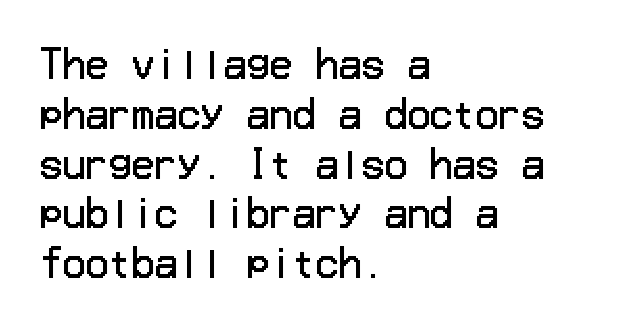
The image shows 38 px regular-weight sans-serif type, upright; set left-aligned, normal line spacing (1.31x), normal letter spacing, not underlined; low stroke contrast and a medium x-height.
